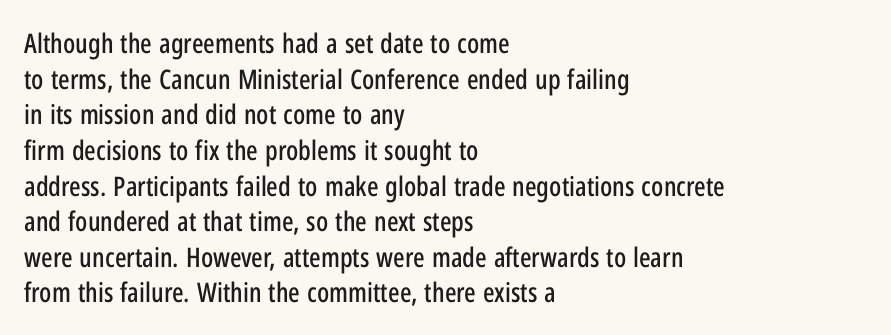
Q: Is the text italic (slanted)? A: No, it is upright.
Q: Is the text underlined? A: No.
Q: How is the paragraph aligned? A: Left-aligned.
Q: Is the spacing between letters normal or unusually wide? A: Normal.
Q: Is the spacing between lines tight, normal or loose? A: Normal.
